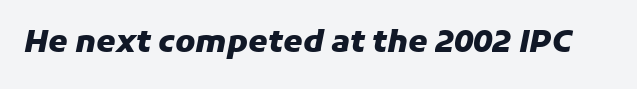
No word sits above an underline. Between one letter and the next there's only the usual sliver of space. Rendered with sloped, italic letterforms. These lines carry a lot of weight — the face is fully bold. The rendering uses natural spacing where letterforms have individual widths.
